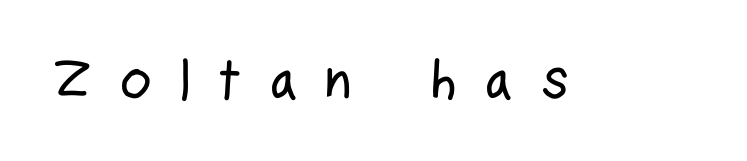
The image shows 56 px condensed sans-serif type, upright; set unusually wide letter spacing (+0.47 em), not underlined; low stroke contrast and a medium x-height.
